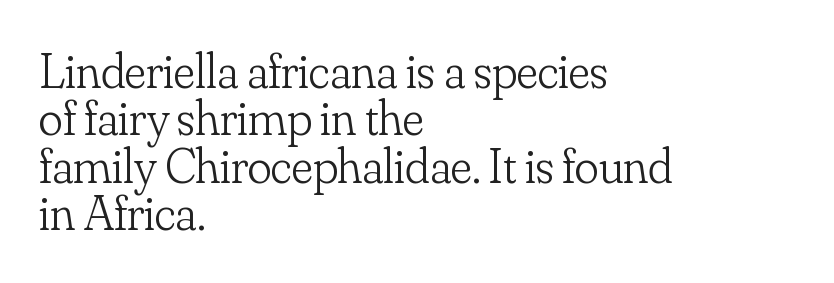
One-word summary of the alignment: left. Letters have the restrained weight of plain body copy at most. Vertical strokes here are truly vertical. Classification — serif.
